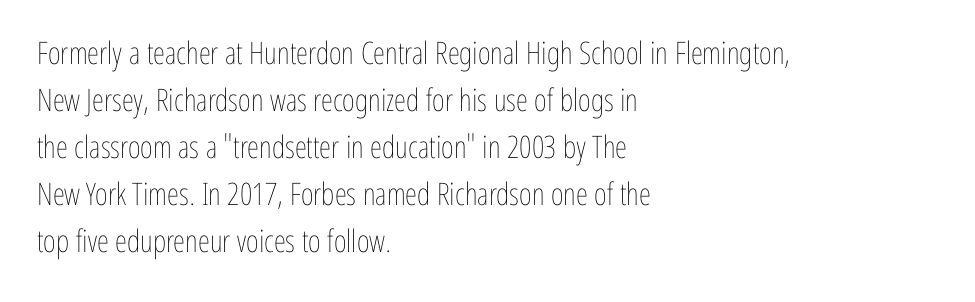
The image shows 31 px thin, condensed type, upright; set left-aligned, normal line spacing (1.52x), normal letter spacing, not underlined; low stroke contrast and a medium x-height.
